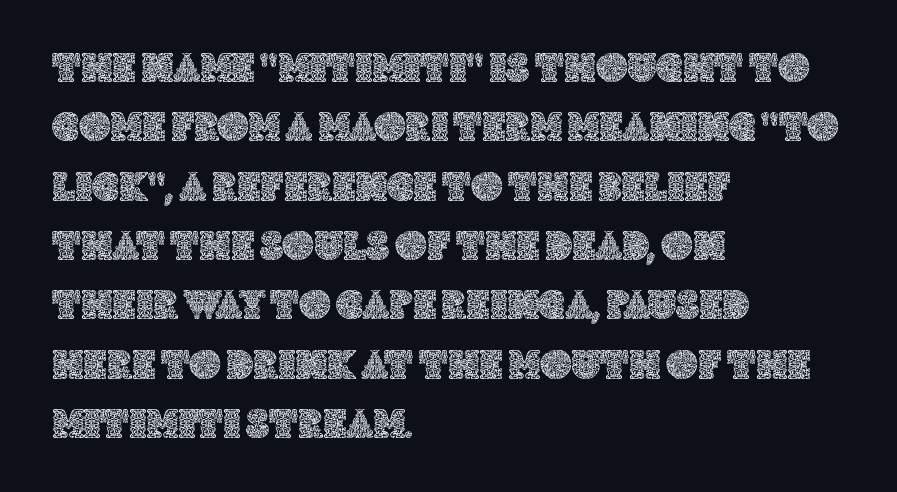
{"italic": "no", "width": "normal", "x_height": "large", "monospaced": "no", "underline": "no", "align": "left", "line_spacing": "normal", "line_spacing_ratio": 1.38, "letter_spacing": "normal", "letter_spacing_em": 0.0, "glyph_px": 43}
